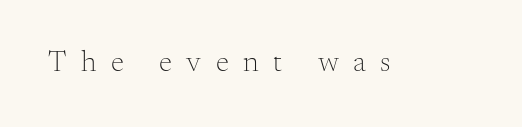
Q: Is the text bold? A: No.
Q: Is the text italic (slanted)? A: No, it is upright.
Q: Is the typeface a serif or a sans-serif typeface? A: Serif.
Q: Is the text underlined? A: No.
Q: Is the spacing between letters normal or unusually wide? A: Unusually wide.
Q: Width (condensed, normal, or wide)? A: Normal.
Q: Stroke contrast? A: Medium.
Q: x-height? A: Small.
Q: Monospaced? A: No.
